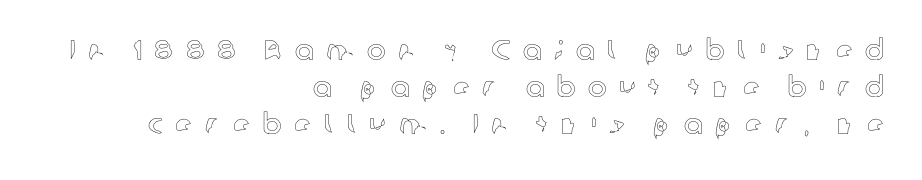
Q: Is the text italic (slanted)? A: No, it is upright.
Q: Is the text underlined? A: No.
Q: How is the paragraph aligned? A: Right-aligned.
Q: Is the spacing between letters normal or unusually wide? A: Unusually wide.
Q: Is the spacing between lines tight, normal or loose? A: Normal.
Q: Width (condensed, normal, or wide)? A: Normal.
Q: x-height? A: Medium.
Q: Monospaced? A: No.
